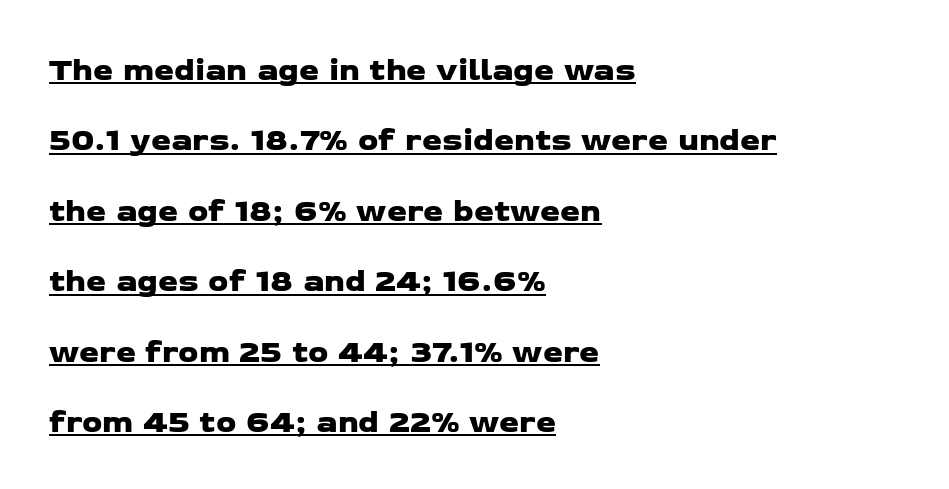
Leading is clearly above the norm, producing a sparse column. In designer terms, the underline attribute is active on this setting. The passage shown is typed in a proportional face where columns would drift. Short note: letters normally spaced.
